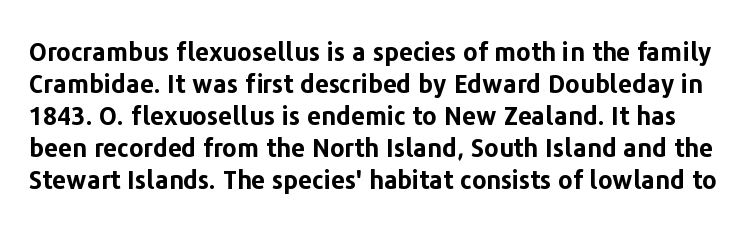
{"italic": "no", "bold": "yes", "underline": "no", "line_spacing": "normal", "line_spacing_ratio": 1.28, "letter_spacing": "normal", "letter_spacing_em": 0.0, "glyph_px": 25}
